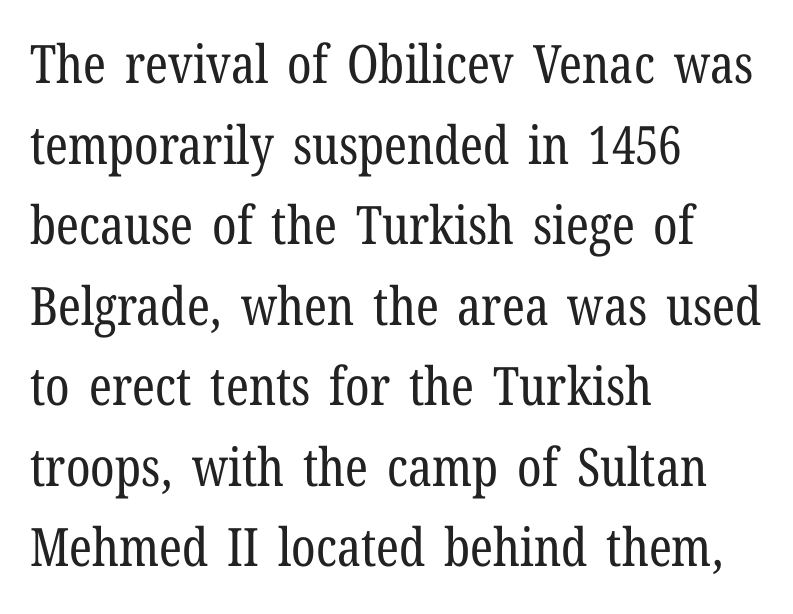
{"serif": "yes", "italic": "no", "bold": "no", "weight": "regular", "width": "condensed", "stroke_contrast": "low", "x_height": "medium", "monospaced": "no", "underline": "no", "align": "left", "line_spacing": "normal", "line_spacing_ratio": 1.52, "letter_spacing": "normal", "letter_spacing_em": 0.0, "glyph_px": 53}
